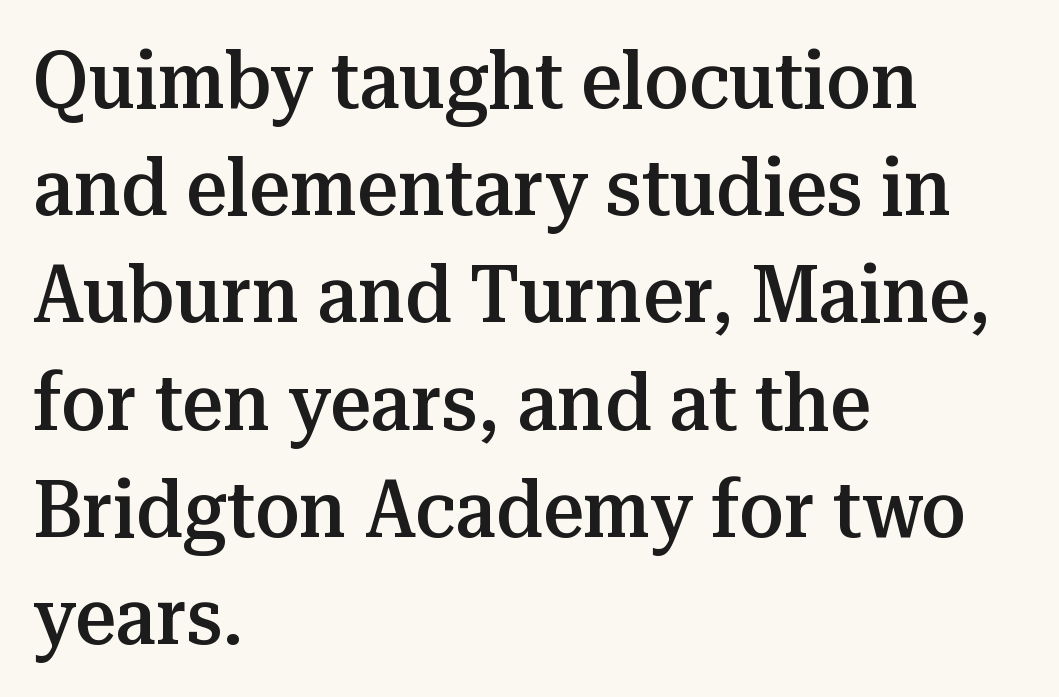
Typeset ragged right — the left edge is the straight one. It's the straight-up-and-down kind of type. The letterforms sit shoulder to shoulder at normal distance. Character widths vary here, with narrow letters taking less room than wide ones. This sample keeps an unexceptional amount of space between lines. Descenders hang freely into open space.
